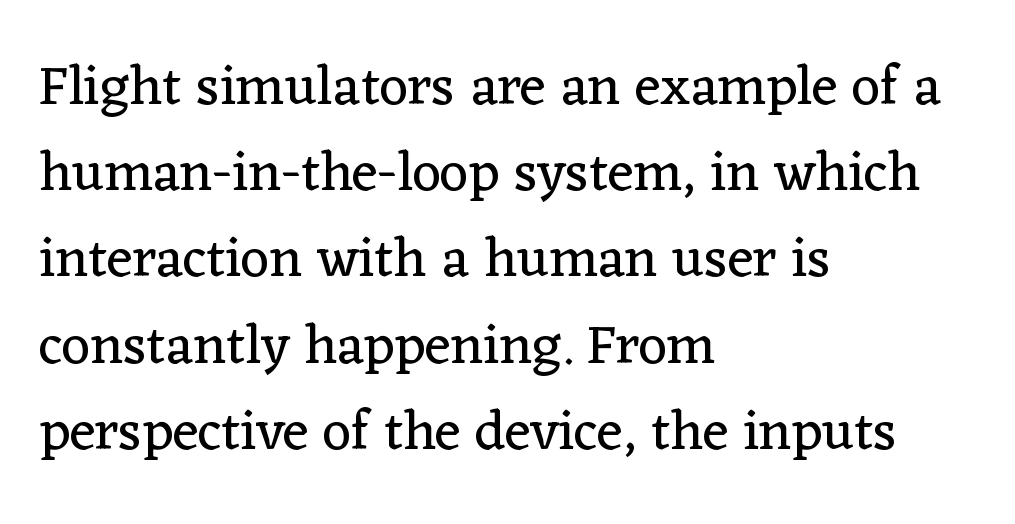
Q: Is the text bold? A: No.
Q: Is the text italic (slanted)? A: No, it is upright.
Q: Is the typeface a serif or a sans-serif typeface? A: Serif.
Q: Is the text underlined? A: No.
Q: How is the paragraph aligned? A: Left-aligned.
Q: Is the spacing between letters normal or unusually wide? A: Normal.
Q: Is the spacing between lines tight, normal or loose? A: Normal.
Q: Width (condensed, normal, or wide)? A: Normal.
Q: Stroke contrast? A: Low.
Q: x-height? A: Medium.
Q: Monospaced? A: No.
